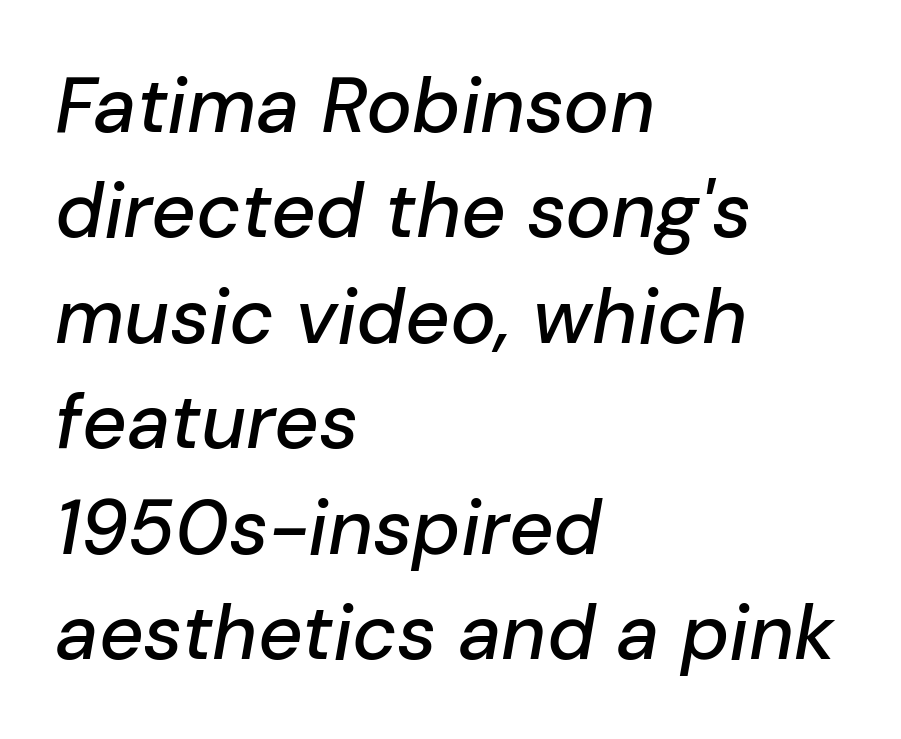
{"italic": "yes", "lean": "right", "slant_degrees": 10, "width": "normal", "stroke_contrast": "low", "x_height": "medium", "monospaced": "no", "underline": "no", "align": "left", "line_spacing": "normal", "line_spacing_ratio": 1.37, "letter_spacing": "normal", "letter_spacing_em": 0.0, "glyph_px": 77}
